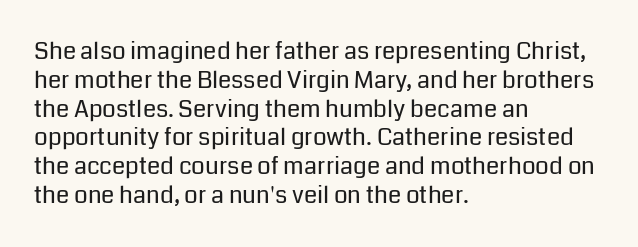
{"italic": "no", "bold": "no", "underline": "no", "align": "left", "line_spacing_ratio": 1.2, "letter_spacing": "normal", "letter_spacing_em": 0.0, "glyph_px": 24}
